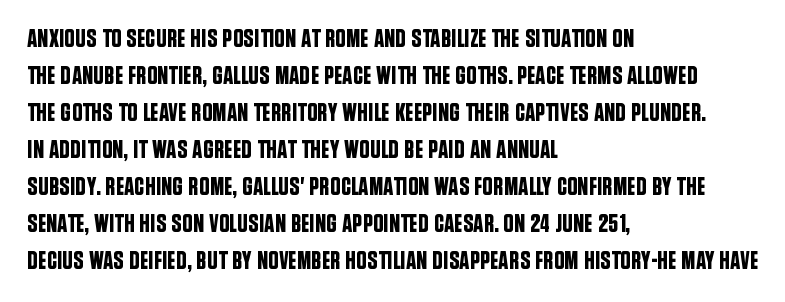
Q: Is the text italic (slanted)? A: No, it is upright.
Q: Is the text underlined? A: No.
Q: How is the paragraph aligned? A: Left-aligned.
Q: Is the spacing between letters normal or unusually wide? A: Normal.
Q: Is the spacing between lines tight, normal or loose? A: Normal.
